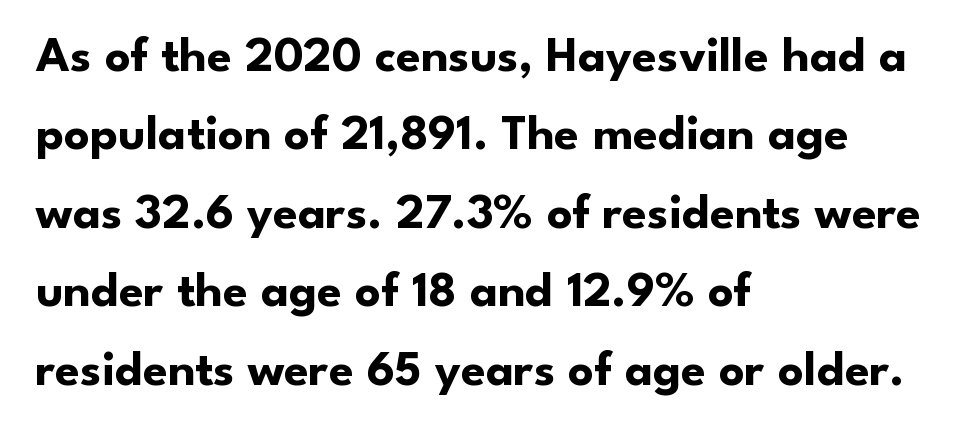
The image shows 50 px bold sans-serif type, upright; set left-aligned, normal line spacing (1.57x), normal letter spacing, not underlined; low stroke contrast and a small x-height.
